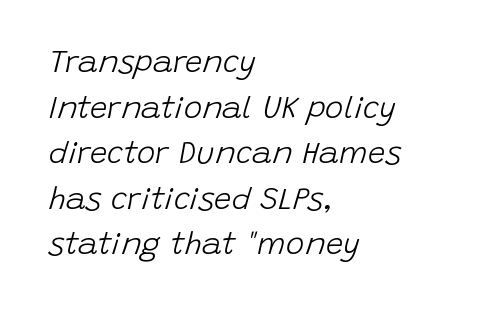
There is no visible air inserted between adjacent glyphs. The lines are quadded left. Descender tails drop into unmarked territory. This sample has the flowing, uneven cadence of proportional lettering.
